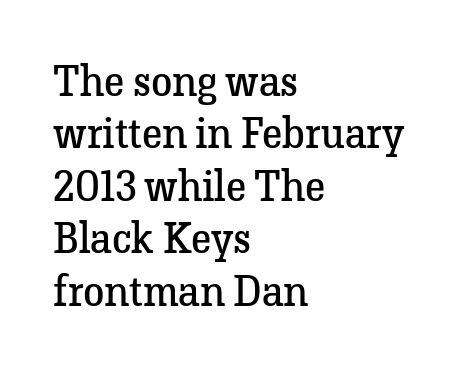
Is this a sans? No — the strokes have serifs. Unbolded letterforms with no extra heft. In CSS terms this would be text-align: left. Check under the words: just untouched page. In terms of letterspacing, this is plain default setting. The rendering uses natural spacing where letterforms have individual widths.
